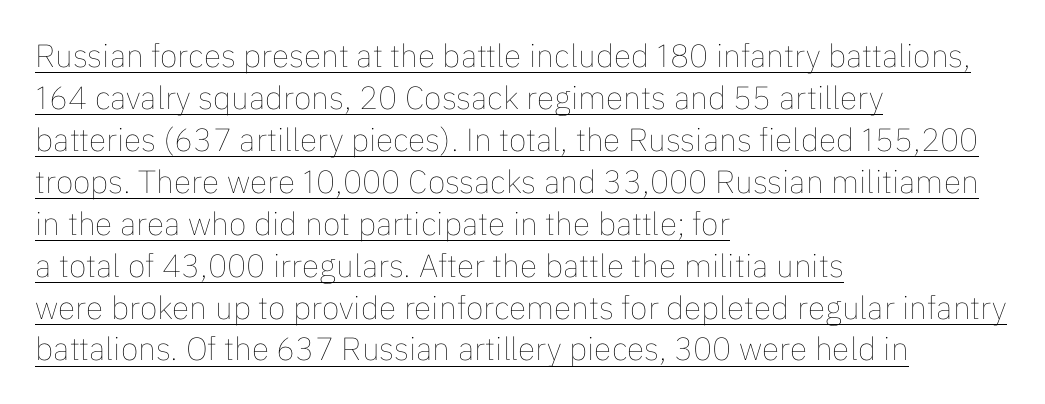
Reading down the block, your eye returns to a fixed left position each line. Quick note: underline on. Each stroke keeps to a modest, everyday thickness or less. Each letter keeps its own natural width here, so spacing adapts to shape.
